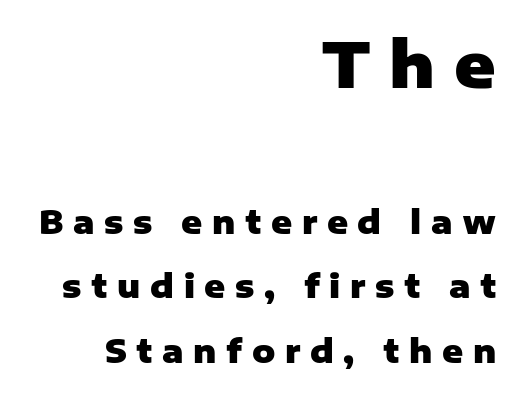
{"serif": "no", "italic": "no", "bold": "yes", "weight": "heavy", "width": "normal", "stroke_contrast": "low", "x_height": "medium", "monospaced": "no", "underline": "no", "align": "right", "line_spacing": "loose", "line_spacing_ratio": 2.02, "letter_spacing": "wide", "letter_spacing_em": 0.3, "larger_block": "first", "size_ratio": 1.97, "glyph_px": 63}
